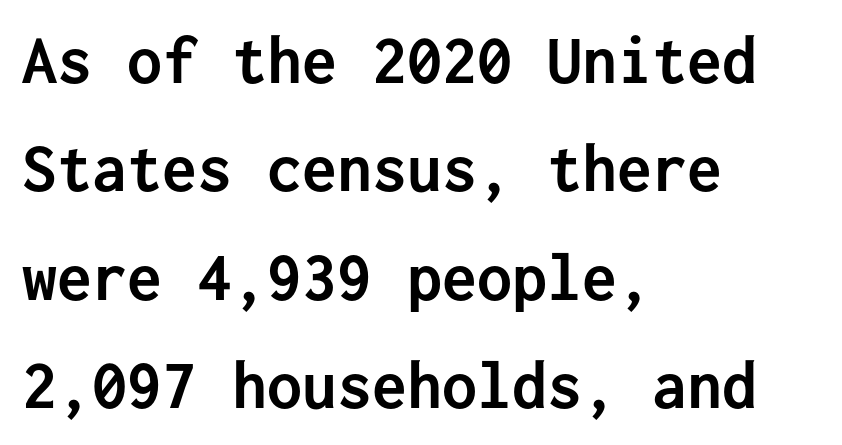
{"serif": "no", "italic": "no", "bold": "yes", "weight": "semibold", "width": "normal", "stroke_contrast": "low", "x_height": "medium", "monospaced": "yes", "underline": "no", "align": "left", "line_spacing": "normal", "line_spacing_ratio": 1.55, "letter_spacing": "normal", "letter_spacing_em": 0.0, "glyph_px": 70}
